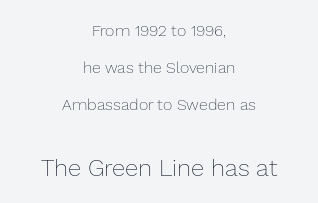
The image shows 24 px text type, upright; set centered, loose line spacing (2.32x), normal letter spacing, not underlined; the second (bottom) block is 1.5x larger.
